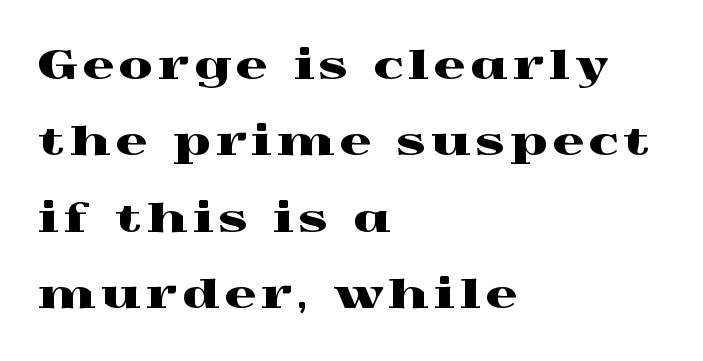
Unmarked baselines from the first word to the last. This sample trades compactness for vertical openness between lines. It's the straight-up-and-down kind of type. Caption: multi-line text, flush left, ragged right. The face used here is seriffed, in the tradition of book romans. Proportional: the letters do not fall into vertical columns.
